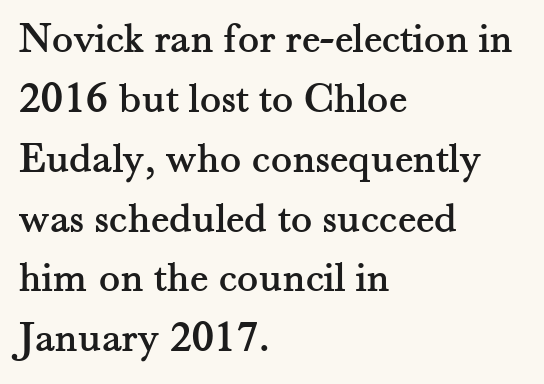
The image shows 44 px serif type, upright; set left-aligned, normal line spacing (1.36x), normal letter spacing, not underlined; medium stroke contrast and a small x-height.
